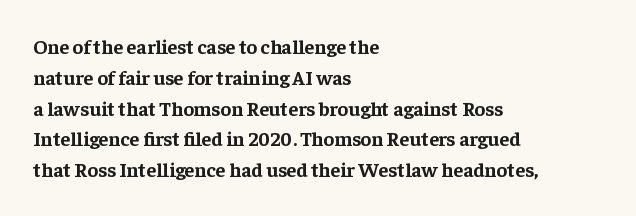
The image shows 20 px bold type, upright; set left-aligned, normal line spacing (1.54x), normal letter spacing, not underlined.
